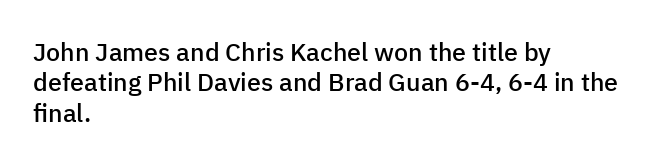
This is moderately heavy type, rendered in semibold. The lines are quadded left. The words here are not underlined. Look at the tracking — it's just the regular setting, nothing added. No italicization has been applied; the sample stays upright.
